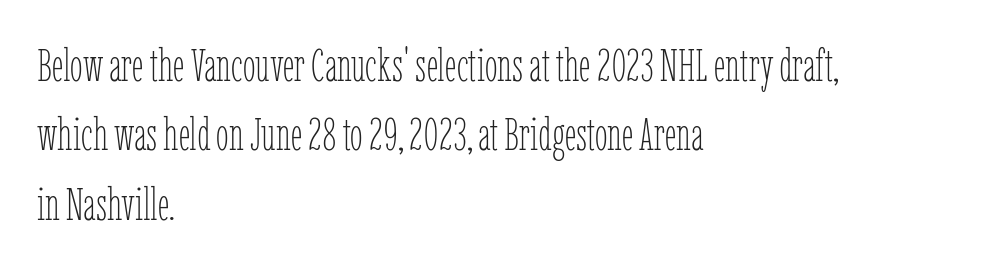
The image shows 46 px thin, condensed type, upright; set left-aligned, normal line spacing (1.51x), normal letter spacing, not underlined; low stroke contrast and a medium x-height.
